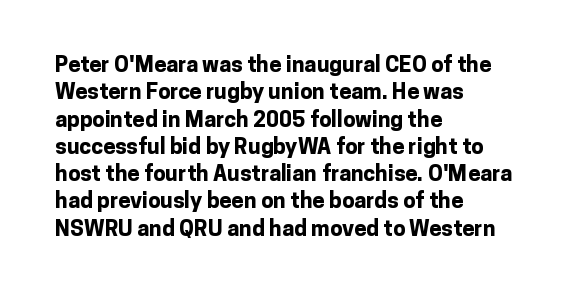
Q: Is the text bold? A: Yes.
Q: Is the text italic (slanted)? A: No, it is upright.
Q: Is the text underlined? A: No.
Q: How is the paragraph aligned? A: Left-aligned.
Q: Is the spacing between letters normal or unusually wide? A: Normal.
